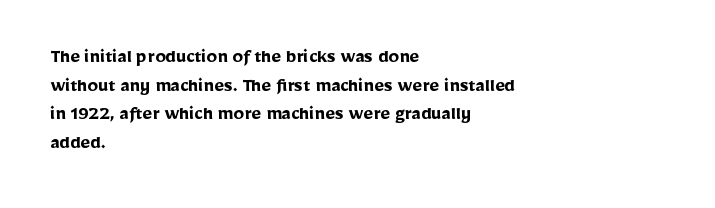
Notice how descenders clear the ascenders below comfortably — that's standard leading. Clear beneath every line of the passage. These lines are set flush left with a ragged right edge. The type sits square on the baseline with zero lean. Each word holds together tightly as a unit, with standard inter-letter gaps.
